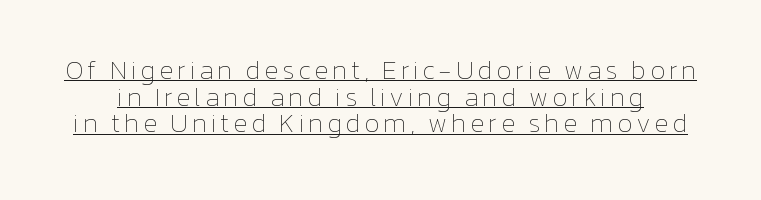
The image shows 27 px text type, upright; set tight line spacing (0.99x), underlined.
